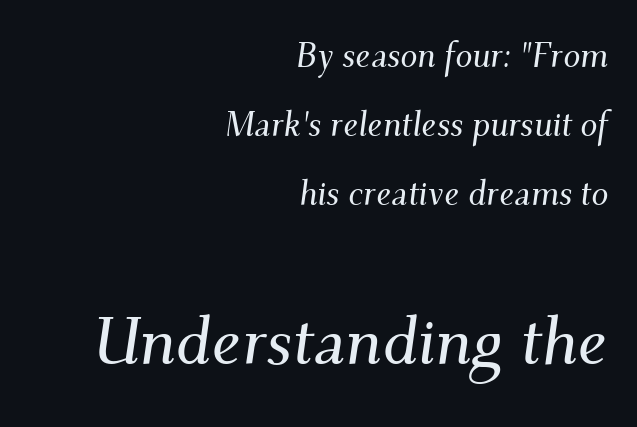
Q: Is the text italic (slanted)? A: Yes, it leans right by about 9 degrees.
Q: Is the typeface a serif or a sans-serif typeface? A: Serif.
Q: Is the text underlined? A: No.
Q: How is the paragraph aligned? A: Right-aligned.
Q: Is the spacing between letters normal or unusually wide? A: Normal.
Q: Is the spacing between lines tight, normal or loose? A: Loose.
Q: Which block of text is set in a larger size, the first (top) or the second (bottom)? A: The second (bottom) one.
Q: Width (condensed, normal, or wide)? A: Normal.
Q: Stroke contrast? A: Medium.
Q: x-height? A: Small.
Q: Monospaced? A: No.
